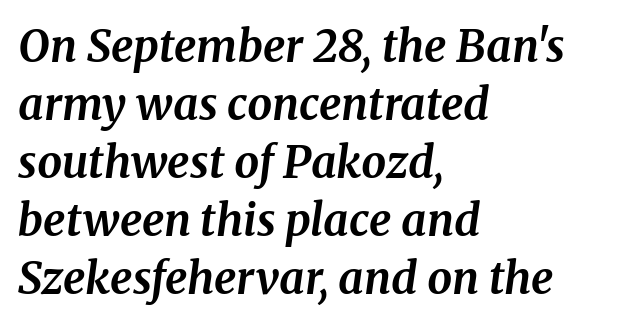
{"serif": "yes", "italic": "yes", "lean": "right", "slant_degrees": 8, "bold": "yes", "weight": "bold", "width": "normal", "stroke_contrast": "medium", "x_height": "medium", "monospaced": "no", "underline": "no", "align": "left", "line_spacing": "normal", "line_spacing_ratio": 1.32, "letter_spacing": "normal", "letter_spacing_em": 0.0, "glyph_px": 44}
